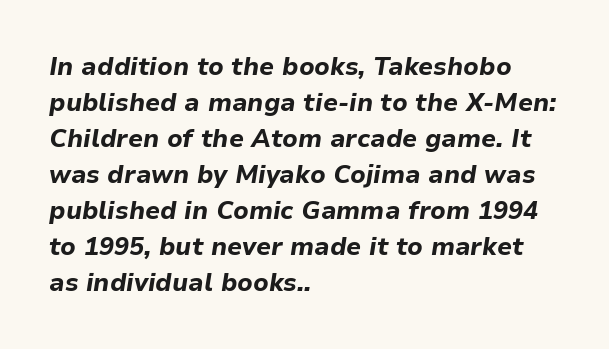
{"italic": "yes", "lean": "right", "slant_degrees": 9, "bold": "yes", "underline": "no", "align": "left", "line_spacing": "normal", "line_spacing_ratio": 1.44, "letter_spacing": "normal", "letter_spacing_em": 0.0, "glyph_px": 25}
